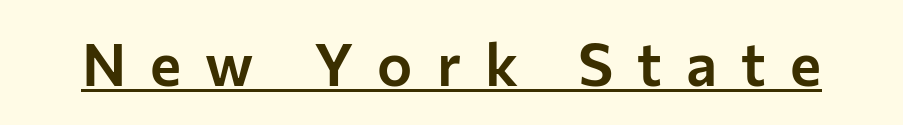
{"serif": "no", "italic": "no", "width": "normal", "stroke_contrast": "low", "x_height": "medium", "monospaced": "no", "underline": "yes", "letter_spacing": "wide", "letter_spacing_em": 0.41, "glyph_px": 59}
